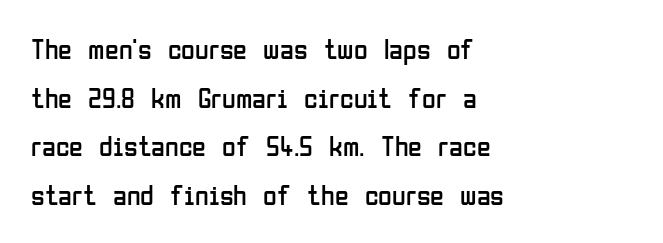
Q: Is the text bold? A: No.
Q: Is the text italic (slanted)? A: No, it is upright.
Q: Is the typeface a serif or a sans-serif typeface? A: Sans-serif.
Q: Is the text underlined? A: No.
Q: How is the paragraph aligned? A: Left-aligned.
Q: Is the spacing between letters normal or unusually wide? A: Normal.
Q: Width (condensed, normal, or wide)? A: Condensed.
Q: Stroke contrast? A: Low.
Q: x-height? A: Medium.
Q: Monospaced? A: No.
